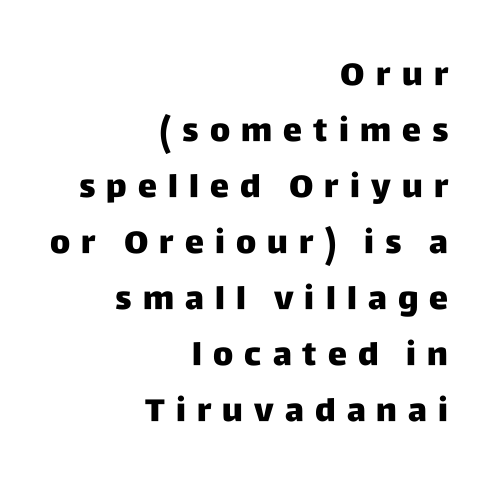
The image shows 32 px heavy sans-serif type, upright; set right-aligned, line spacing 1.75x, unusually wide letter spacing (+0.35 em), not underlined; low stroke contrast and a large x-height.
